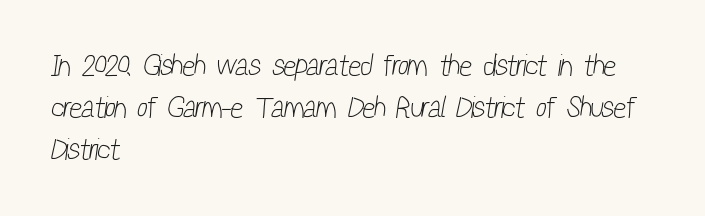
Q: Is the text bold? A: No.
Q: Is the typeface a serif or a sans-serif typeface? A: Sans-serif.
Q: Is the text underlined? A: No.
Q: How is the paragraph aligned? A: Left-aligned.
Q: Is the spacing between letters normal or unusually wide? A: Normal.
Q: Is the spacing between lines tight, normal or loose? A: Normal.
Q: Width (condensed, normal, or wide)? A: Condensed.
Q: Stroke contrast? A: Low.
Q: x-height? A: Medium.
Q: Monospaced? A: No.
